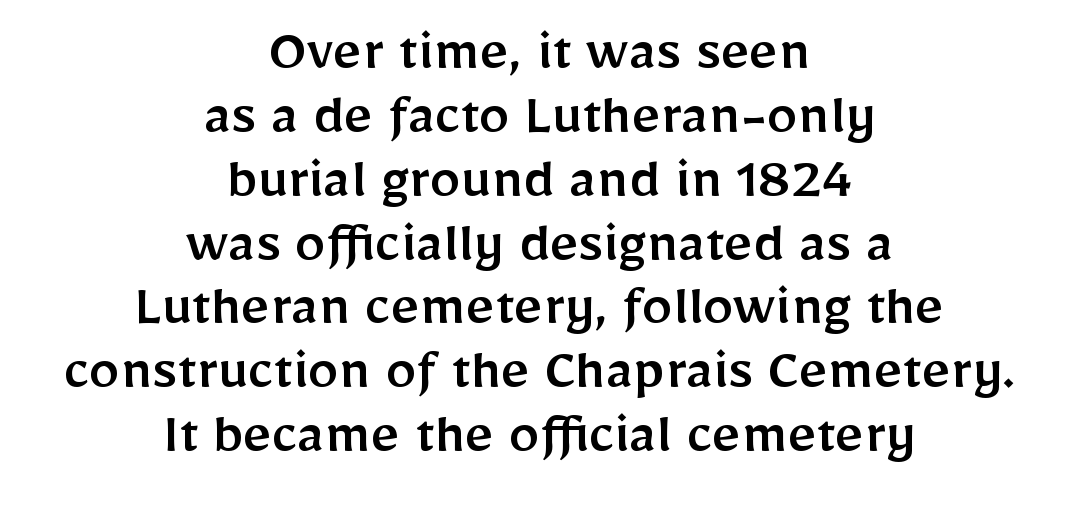
The image shows 62 px sans-serif type, upright; set centered, tight line spacing (1.03x), normal letter spacing, not underlined; low stroke contrast and a medium x-height.
